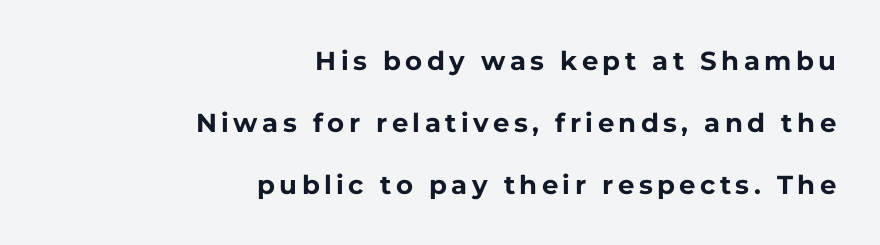
{"italic": "no", "bold": "yes", "underline": "no", "align": "right", "line_spacing": "loose", "line_spacing_ratio": 2.38, "glyph_px": 26}
